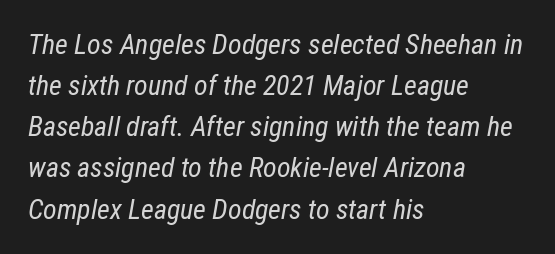
Is this a fixed-width face? No — the glyphs have proportional, varying widths. The leading is moderate, giving the passage an even texture. Only glyphs here, with clear space below each row. Posture: slanted.
